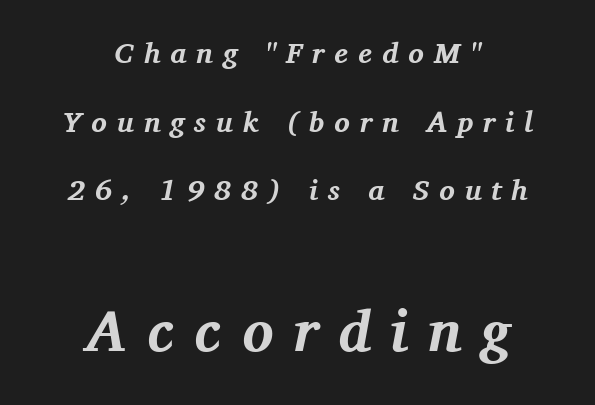
{"serif": "yes", "italic": "yes", "lean": "right", "slant_degrees": 11, "bold": "yes", "weight": "bold", "width": "normal", "stroke_contrast": "medium", "x_height": "medium", "monospaced": "no", "underline": "no", "align": "center", "line_spacing": "loose", "line_spacing_ratio": 2.37, "letter_spacing": "wide", "letter_spacing_em": 0.34, "larger_block": "second", "size_ratio": 2.0, "glyph_px": 58}
